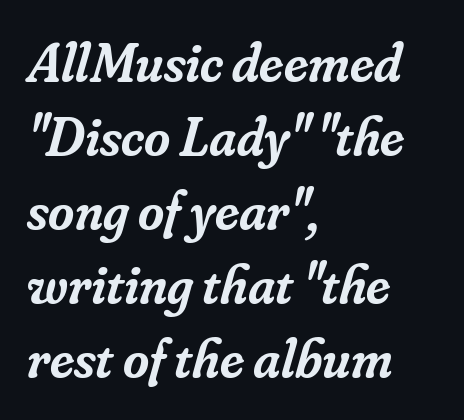
Line starts are locked; line ends wander. Style check: oblique. Stems and bowls a touch heavier than normal — semibold. The string is rendered with underlining switched off. Leading matches the norm, producing a regular column. Is this a fixed-width face? No — the glyphs have proportional, varying widths.
